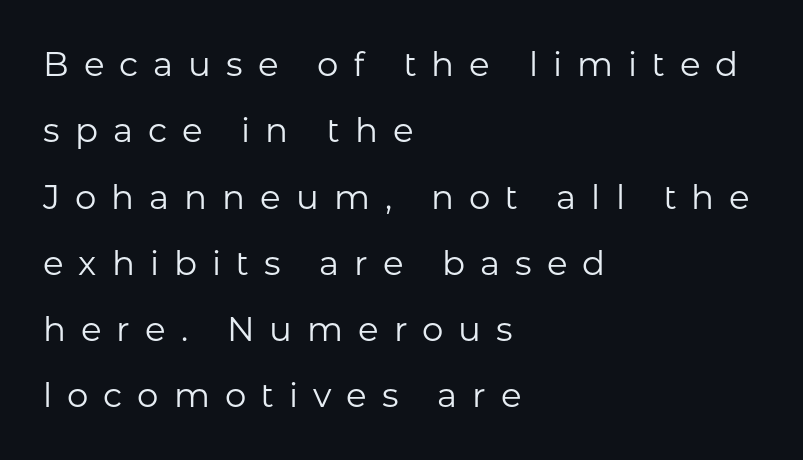
{"serif": "no", "italic": "no", "bold": "no", "weight": "regular", "width": "normal", "stroke_contrast": "low", "x_height": "medium", "monospaced": "no", "underline": "no", "align": "left", "line_spacing": "loose", "line_spacing_ratio": 1.95, "letter_spacing": "wide", "letter_spacing_em": 0.44, "glyph_px": 34}
